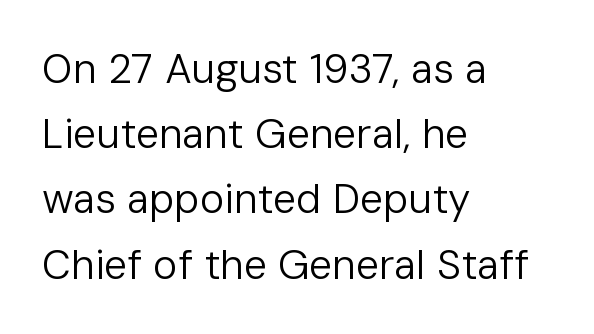
Q: Is the text bold? A: No.
Q: Is the text italic (slanted)? A: No, it is upright.
Q: Is the typeface a serif or a sans-serif typeface? A: Sans-serif.
Q: Is the text underlined? A: No.
Q: How is the paragraph aligned? A: Left-aligned.
Q: Is the spacing between letters normal or unusually wide? A: Normal.
Q: Is the spacing between lines tight, normal or loose? A: Normal.
Q: Width (condensed, normal, or wide)? A: Normal.
Q: Stroke contrast? A: Low.
Q: x-height? A: Medium.
Q: Monospaced? A: No.
